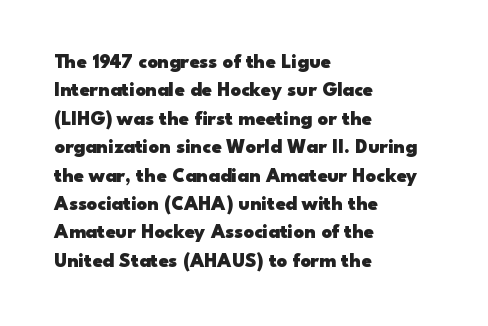
The image shows 20 px bold type, upright; set left-aligned, normal line spacing (1.42x), normal letter spacing, not underlined.
